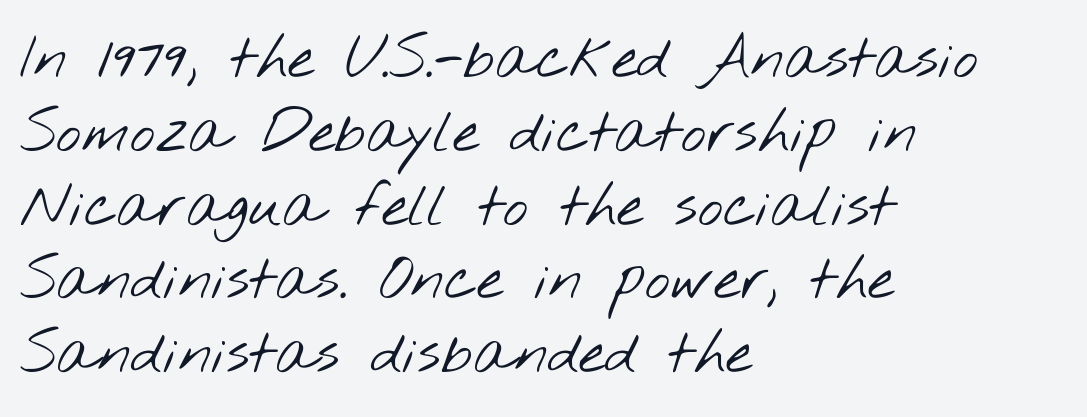
Q: Is the text bold? A: No.
Q: Is the typeface a serif or a sans-serif typeface? A: Sans-serif.
Q: Is the text underlined? A: No.
Q: How is the paragraph aligned? A: Left-aligned.
Q: Is the spacing between letters normal or unusually wide? A: Normal.
Q: Width (condensed, normal, or wide)? A: Wide.
Q: Stroke contrast? A: Low.
Q: x-height? A: Small.
Q: Monospaced? A: No.
